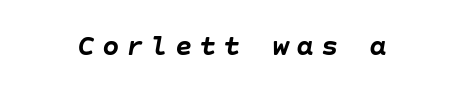
The typography opts for an oblique posture over an upright one. Observe the wide spacing: letters keep a clear distance from each other. The typesetting leans heavy: a genuine bold. Bare-footed words on every line.
